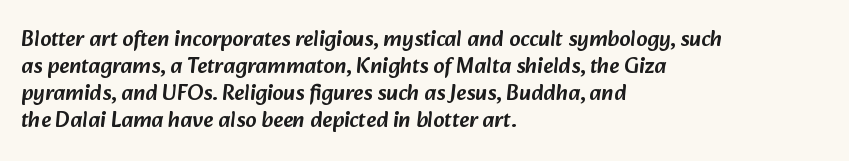
Q: Is the text underlined? A: No.
Q: How is the paragraph aligned? A: Left-aligned.
Q: Is the spacing between letters normal or unusually wide? A: Normal.
